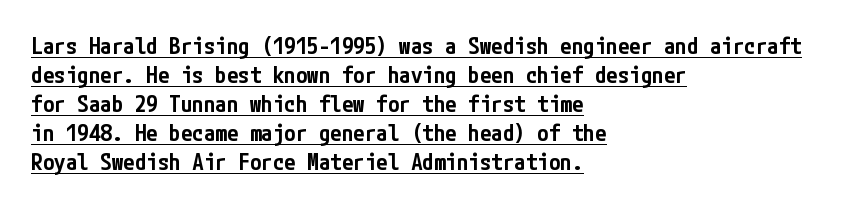
The image shows 23 px text type, upright; set left-aligned, normal line spacing (1.26x), normal letter spacing, underlined.
